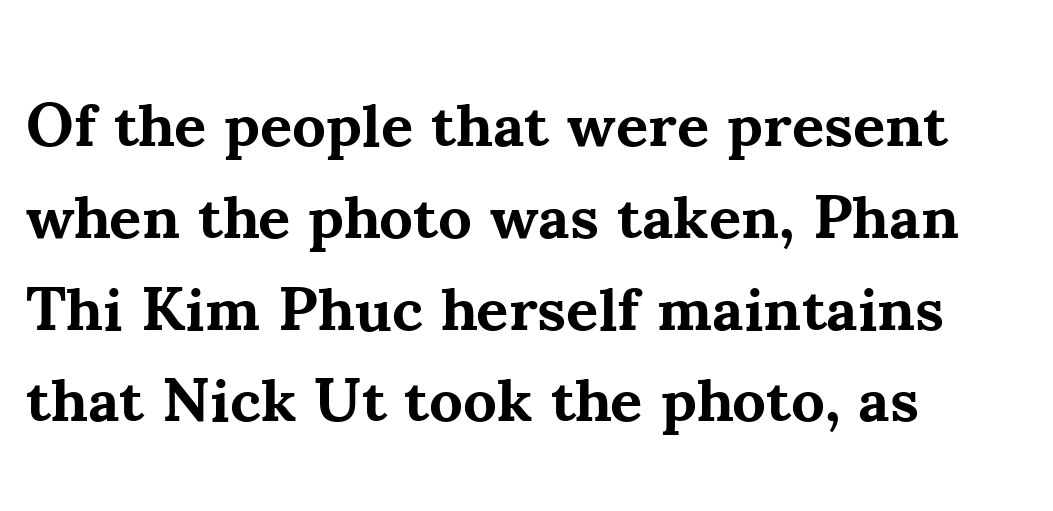
Q: Is the text bold? A: Yes.
Q: Is the text italic (slanted)? A: No, it is upright.
Q: Is the typeface a serif or a sans-serif typeface? A: Serif.
Q: Is the text underlined? A: No.
Q: How is the paragraph aligned? A: Left-aligned.
Q: Is the spacing between letters normal or unusually wide? A: Normal.
Q: Is the spacing between lines tight, normal or loose? A: Normal.
Q: Width (condensed, normal, or wide)? A: Normal.
Q: Stroke contrast? A: Medium.
Q: x-height? A: Small.
Q: Monospaced? A: No.
